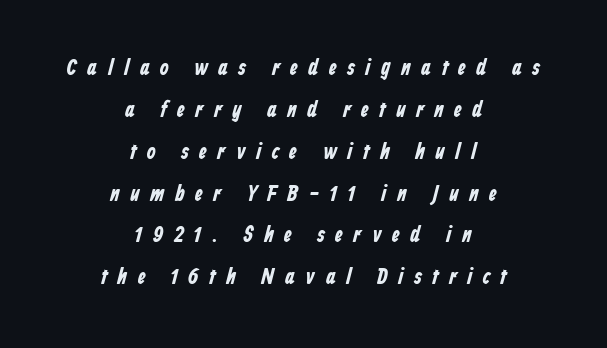
Q: Is the text bold? A: Yes.
Q: Is the text underlined? A: No.
Q: How is the paragraph aligned? A: Centered.
Q: Is the spacing between letters normal or unusually wide? A: Unusually wide.
